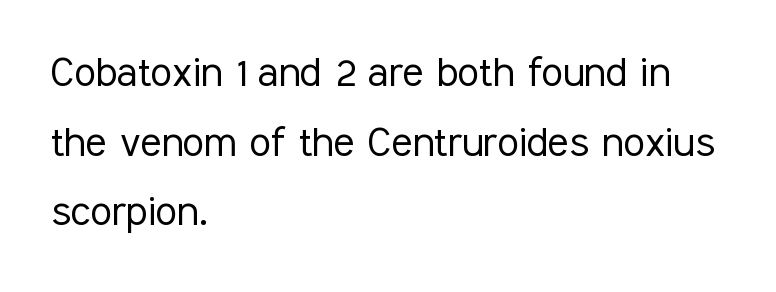
The image shows 49 px light, condensed sans-serif type, upright; set left-aligned, normal line spacing (1.42x), normal letter spacing, not underlined; low stroke contrast and a medium x-height.
